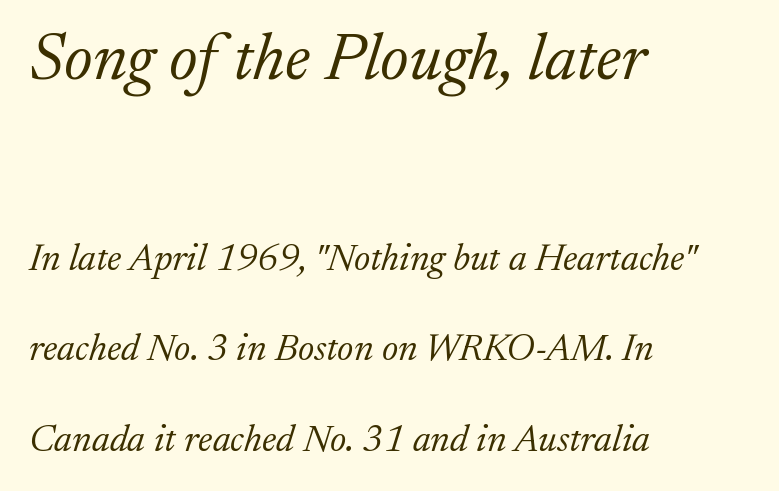
The image shows 67 px light serif type, italic (leaning right); set left-aligned, loose line spacing (2.38x), normal letter spacing, not underlined; the first (top) block is 1.76x larger; low stroke contrast and a medium x-height.
